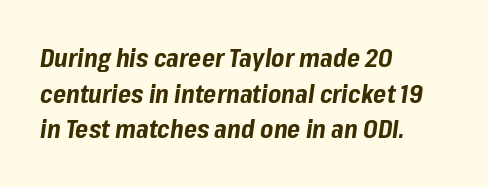
The image shows 25 px bold type, italic (leaning right); set left-aligned, normal line spacing (1.43x), normal letter spacing, not underlined.
